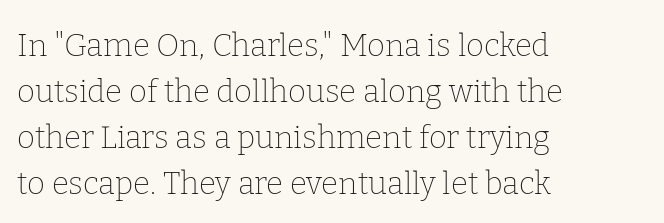
{"serif": "yes", "italic": "no", "bold": "no", "weight": "thin", "width": "normal", "stroke_contrast": "low", "x_height": "medium", "monospaced": "no", "underline": "no", "align": "left", "line_spacing": "normal", "line_spacing_ratio": 1.48, "letter_spacing": "normal", "letter_spacing_em": 0.0, "glyph_px": 31}
